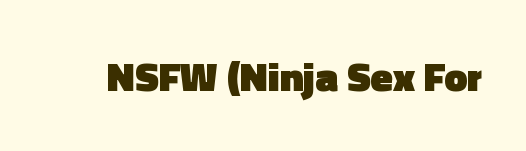
The image shows 41 px heavy sans-serif type, upright; set normal letter spacing, not underlined; a medium x-height.
